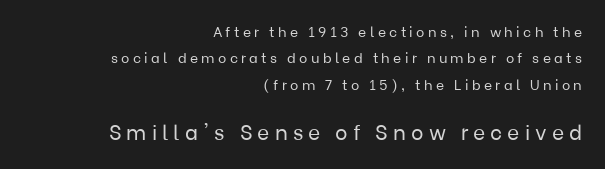
{"italic": "no", "bold": "no", "underline": "no", "align": "right", "line_spacing_ratio": 1.88, "letter_spacing": "wide", "letter_spacing_em": 0.24, "larger_block": "second", "size_ratio": 1.5, "glyph_px": 21}
